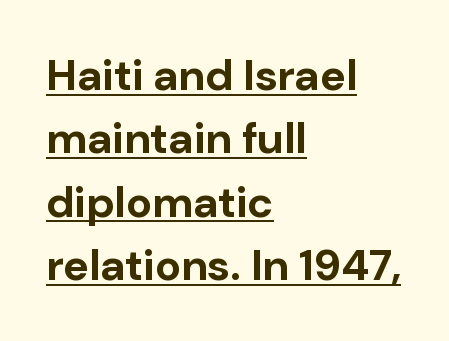
{"serif": "no", "italic": "no", "bold": "yes", "weight": "bold", "width": "normal", "stroke_contrast": "low", "x_height": "medium", "monospaced": "no", "underline": "yes", "align": "left", "line_spacing": "normal", "line_spacing_ratio": 1.44, "letter_spacing": "normal", "letter_spacing_em": 0.0, "glyph_px": 44}
